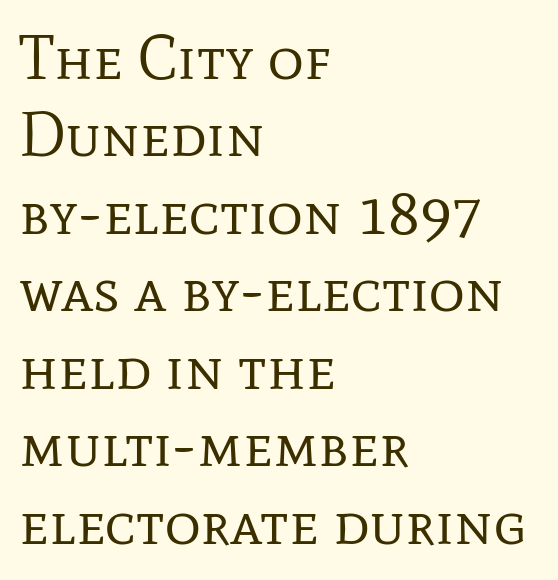
{"serif": "yes", "italic": "no", "bold": "no", "weight": "regular", "width": "normal", "stroke_contrast": "low", "x_height": "medium", "monospaced": "no", "underline": "no", "align": "left", "line_spacing": "normal", "line_spacing_ratio": 1.25, "letter_spacing": "normal", "letter_spacing_em": 0.0, "glyph_px": 62}
